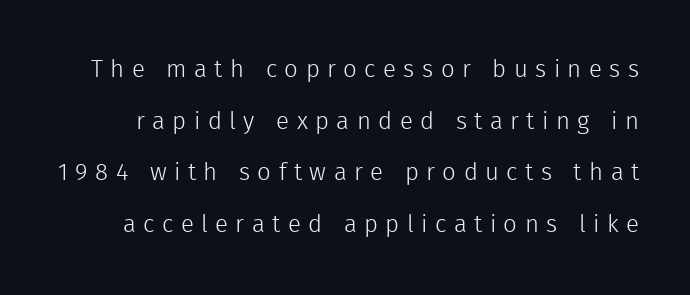
{"italic": "no", "bold": "no", "underline": "no", "line_spacing": "loose", "line_spacing_ratio": 2.15, "letter_spacing": "wide", "letter_spacing_em": 0.31, "glyph_px": 24}
